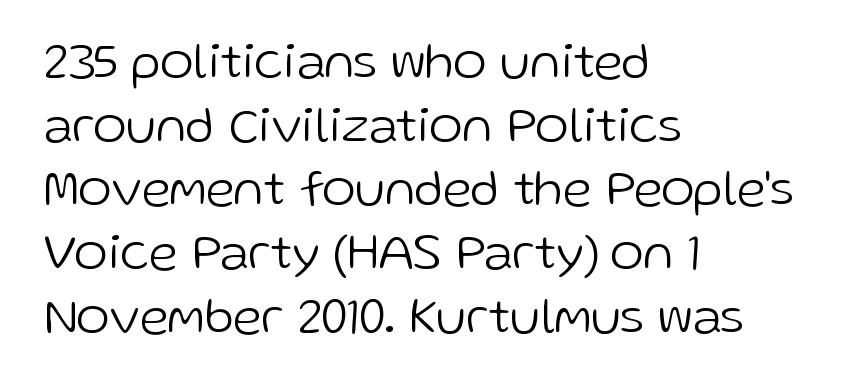
The passage shown is not underscored anywhere. These lines stack with their left ends in a neat column. These glyphs show unthickened strokes, regular width or finer. A sans-serif font was chosen for this passage. Rows of type keep a routine distance in the vertical direction.
